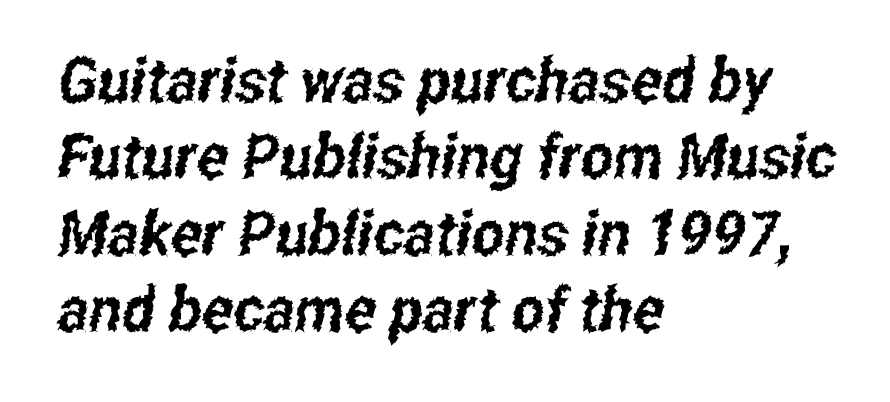
Proportional: the letters do not fall into vertical columns. The face used here is rendered with its standard letterfit. Underlining? Definitely not there. The ragged edge is on the right, which tells us the setting is flush left.
